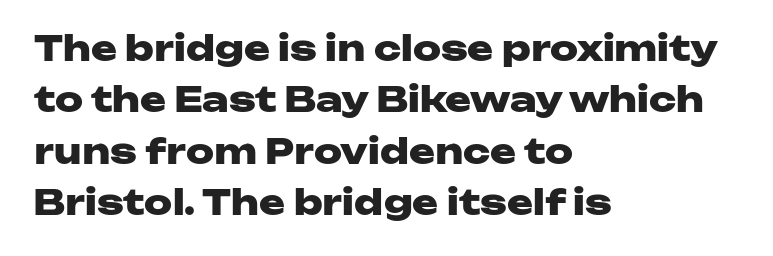
Q: Is the text bold? A: Yes.
Q: Is the text italic (slanted)? A: No, it is upright.
Q: Is the typeface a serif or a sans-serif typeface? A: Sans-serif.
Q: Is the text underlined? A: No.
Q: How is the paragraph aligned? A: Left-aligned.
Q: Is the spacing between letters normal or unusually wide? A: Normal.
Q: Is the spacing between lines tight, normal or loose? A: Normal.
Q: Width (condensed, normal, or wide)? A: Wide.
Q: Stroke contrast? A: Low.
Q: x-height? A: Medium.
Q: Monospaced? A: No.
